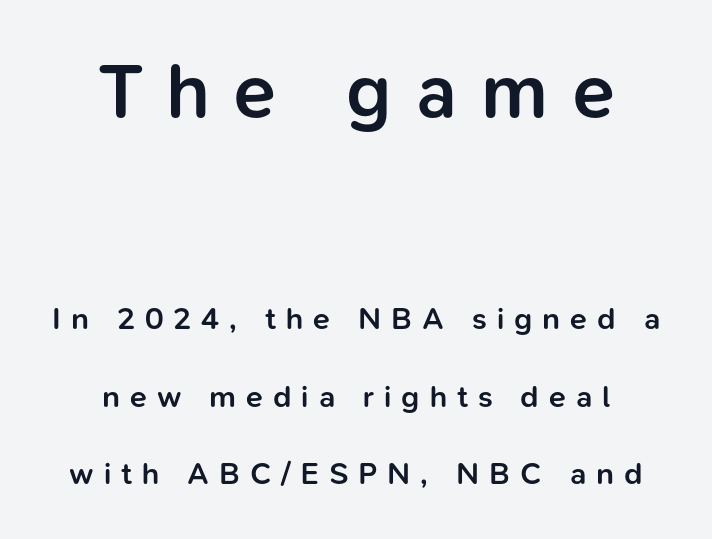
The image shows 77 px semibold sans-serif type, upright; set centered, loose line spacing (2.5x), unusually wide letter spacing (+0.32 em), not underlined; the first (top) block is 2.48x larger; low stroke contrast and a medium x-height.
